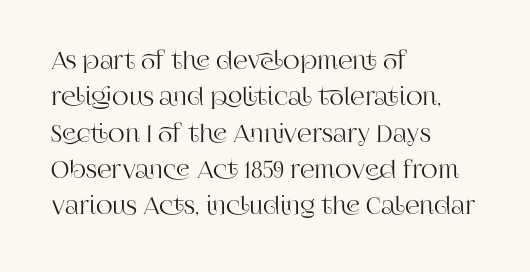
{"italic": "no", "underline": "no", "align": "left", "line_spacing": "normal", "line_spacing_ratio": 1.58, "letter_spacing": "normal", "letter_spacing_em": 0.0, "glyph_px": 23}
